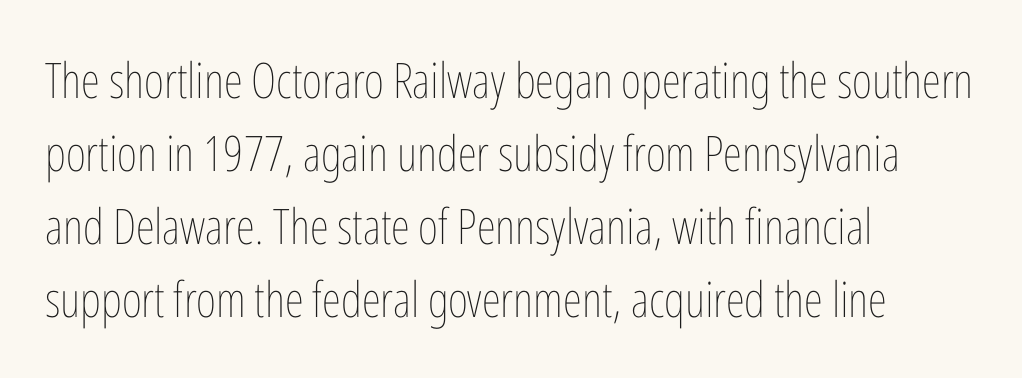
The image shows 49 px thin, condensed type, upright; set left-aligned, normal line spacing (1.49x), normal letter spacing, not underlined; low stroke contrast and a medium x-height.
